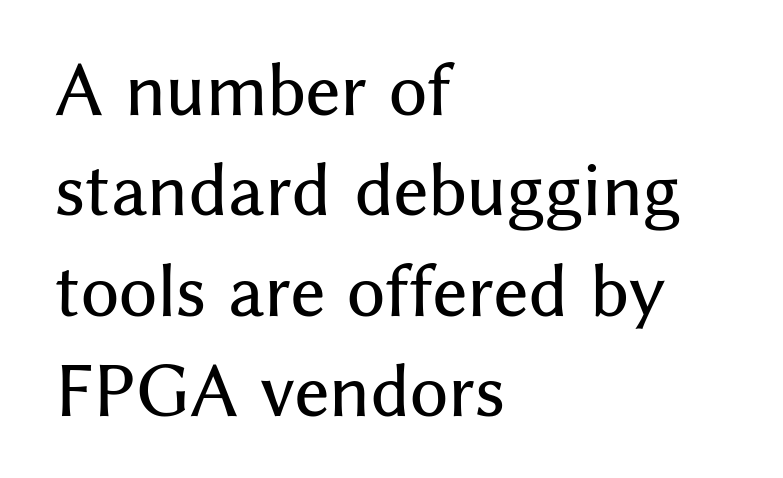
{"serif": "no", "italic": "no", "width": "normal", "stroke_contrast": "medium", "x_height": "medium", "monospaced": "no", "underline": "no", "align": "left", "line_spacing": "normal", "line_spacing_ratio": 1.52, "letter_spacing": "normal", "letter_spacing_em": 0.0, "glyph_px": 66}
